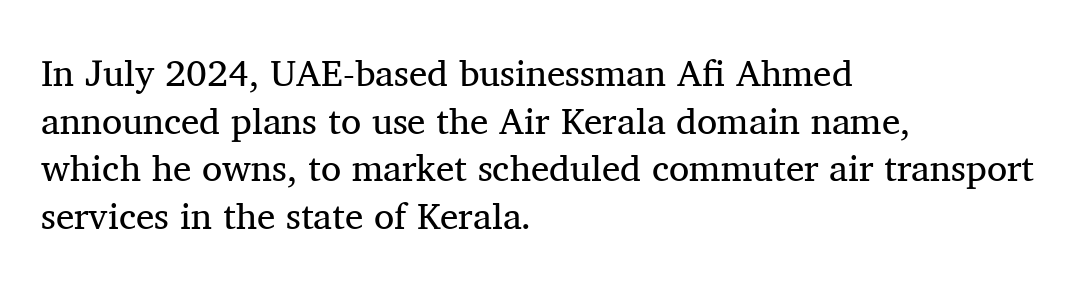
The image shows 37 px regular-weight serif type, upright; set left-aligned, normal line spacing (1.29x), normal letter spacing, not underlined; medium stroke contrast and a medium x-height.
